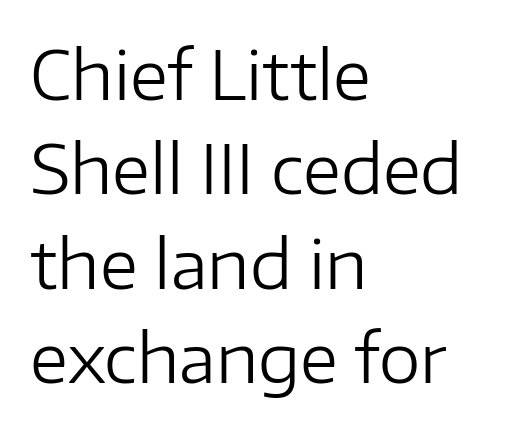
{"serif": "no", "italic": "no", "bold": "no", "weight": "regular", "width": "normal", "stroke_contrast": "low", "x_height": "medium", "monospaced": "no", "underline": "no", "align": "left", "line_spacing": "normal", "line_spacing_ratio": 1.41, "letter_spacing": "normal", "letter_spacing_em": 0.0, "glyph_px": 67}
